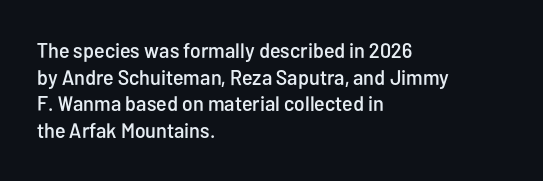
{"italic": "no", "underline": "no", "align": "left", "line_spacing": "normal", "line_spacing_ratio": 1.27, "letter_spacing": "normal", "letter_spacing_em": 0.0, "glyph_px": 21}
